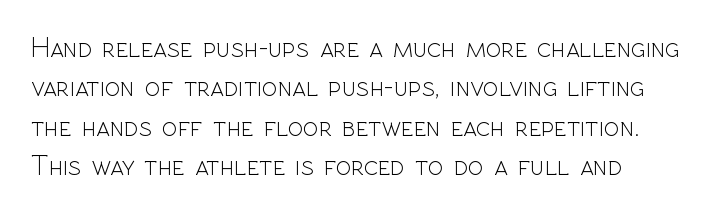
Q: Is the text bold? A: No.
Q: Is the text italic (slanted)? A: No, it is upright.
Q: Is the typeface a serif or a sans-serif typeface? A: Sans-serif.
Q: Is the text underlined? A: No.
Q: Is the spacing between letters normal or unusually wide? A: Normal.
Q: Is the spacing between lines tight, normal or loose? A: Normal.
Q: Width (condensed, normal, or wide)? A: Normal.
Q: x-height? A: Medium.
Q: Monospaced? A: No.
